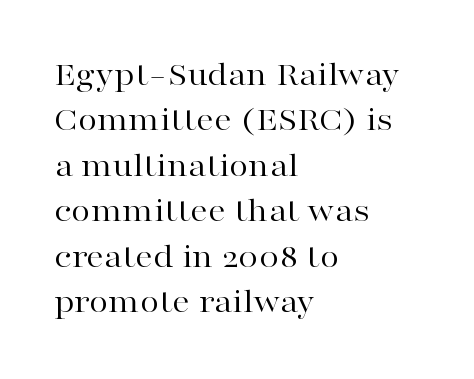
{"serif": "yes", "italic": "no", "bold": "no", "weight": "regular", "width": "wide", "stroke_contrast": "high", "x_height": "medium", "monospaced": "no", "underline": "no", "align": "left", "line_spacing": "normal", "line_spacing_ratio": 1.3, "letter_spacing": "normal", "letter_spacing_em": 0.0, "glyph_px": 35}
